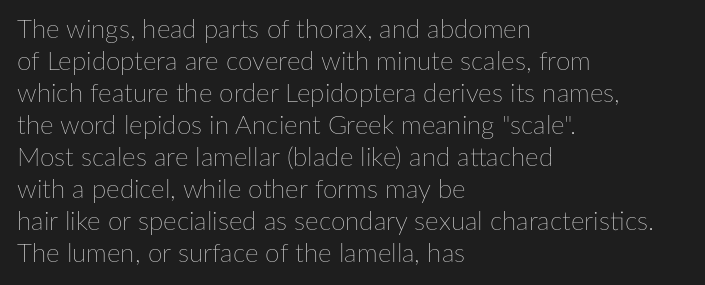
The passage shown is not underscored anywhere. Words appear dense and cohesive because spacing is normal. Alignment: flush left. Unlike italic type, these characters show no tilt at all.
